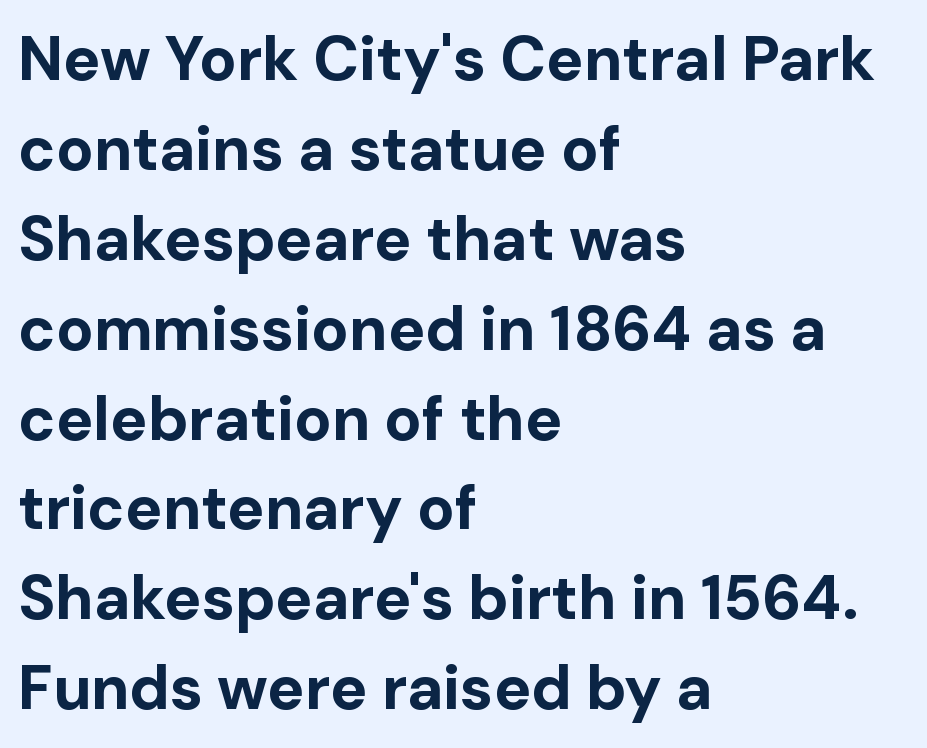
Every row of glyphs begins at an identical x-position on the left. The typeface chosen for these lines omits serifs. The passage shown stacks its lines at a standard gap. Weight check: bold — yes, fully. The axis of the letterforms is exactly vertical. The passage shown is typed in a proportional face where columns would drift.
